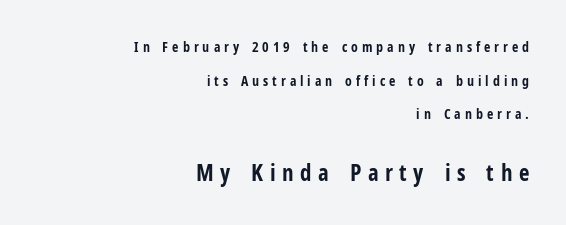
A great deal of white space separates one row of letters from the next. Is there any slant? The stems are plumb. Descenders hang freely into open space. Typesetter's note: full bold, strokes at maximum text heaviness.
